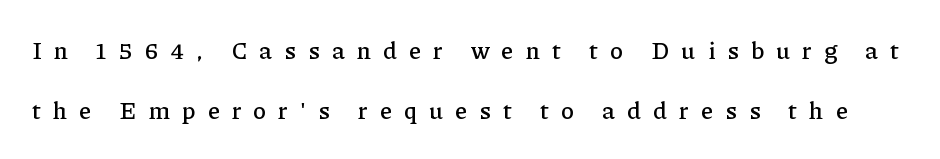
The image shows 24 px text type, upright; set loose line spacing (2.5x), unusually wide letter spacing (+0.5 em), not underlined.
